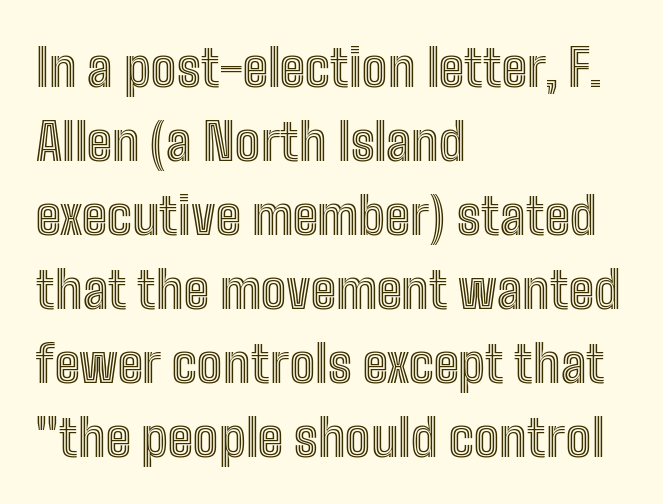
Does the lettering tilt? It doesn't — this is upright. Here the designer chose a conventional face with non-uniform glyph widths. The area under the type is left untouched. One glance says typical: line gaps are just what's usual.
